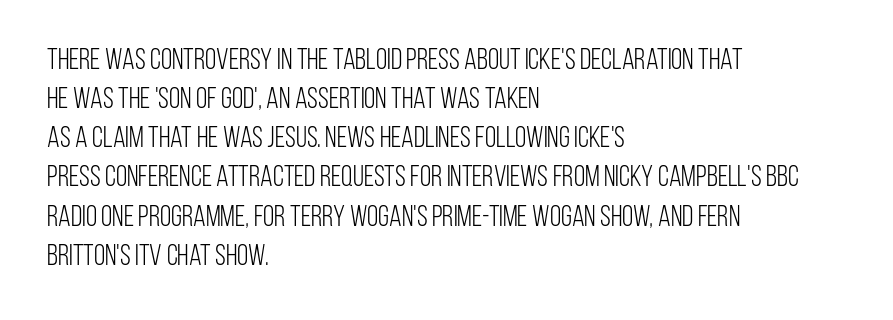
Think of a printed novel: that variable character pitch is what you see here. Decoration check: the copy has no underline. Every character sits straight up, as roman type does. Line beginnings align vertically; line endings do not. Caption: face not bold, strokes unweighted.
